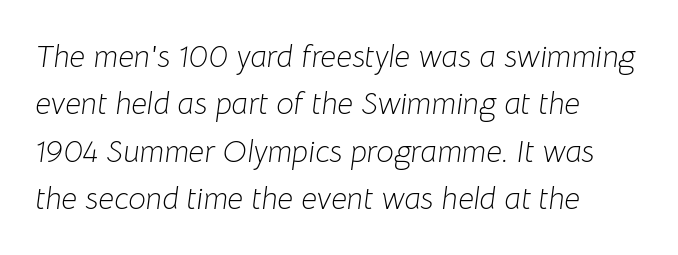
Q: Is the text bold? A: No.
Q: Is the text italic (slanted)? A: Yes, it leans right by about 8 degrees.
Q: Is the text underlined? A: No.
Q: How is the paragraph aligned? A: Left-aligned.
Q: Is the spacing between letters normal or unusually wide? A: Normal.
Q: Is the spacing between lines tight, normal or loose? A: Normal.
Q: Width (condensed, normal, or wide)? A: Normal.
Q: Stroke contrast? A: Low.
Q: x-height? A: Medium.
Q: Monospaced? A: No.
